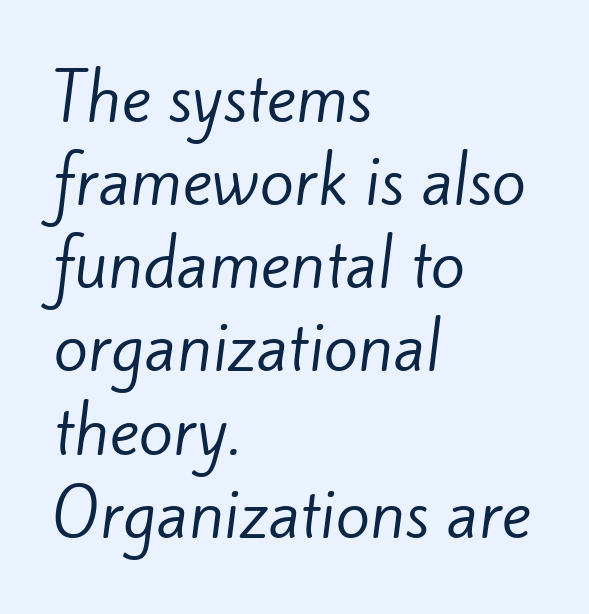
{"serif": "no", "bold": "no", "weight": "regular", "width": "normal", "stroke_contrast": "low", "x_height": "small", "monospaced": "no", "underline": "no", "align": "left", "line_spacing": "normal", "line_spacing_ratio": 1.32, "letter_spacing": "normal", "letter_spacing_em": 0.0, "glyph_px": 63}
